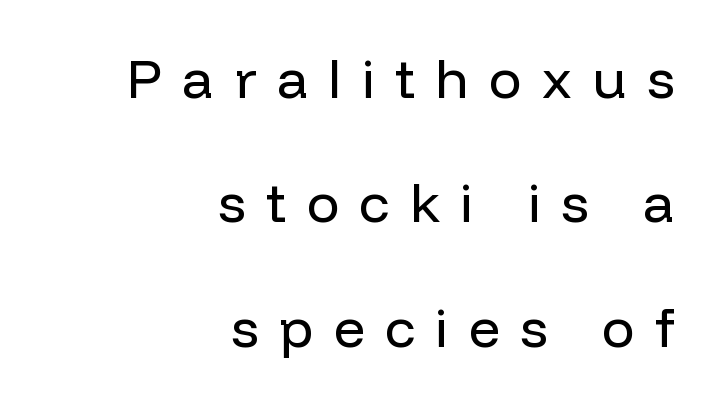
{"serif": "no", "italic": "no", "bold": "no", "weight": "regular", "width": "normal", "stroke_contrast": "low", "x_height": "medium", "monospaced": "no", "underline": "no", "align": "right", "line_spacing": "loose", "line_spacing_ratio": 2.26, "letter_spacing": "wide", "letter_spacing_em": 0.37, "glyph_px": 55}
